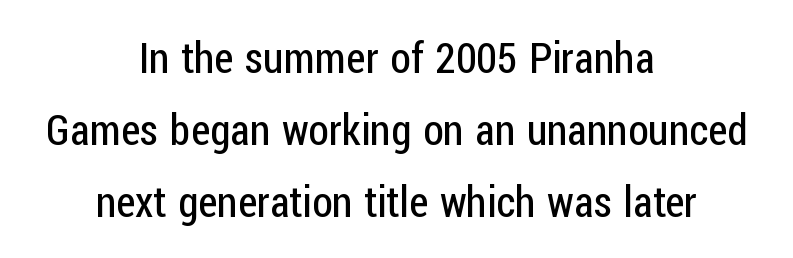
The image shows 42 px regular-weight, condensed sans-serif type, upright; set centered, line spacing 1.71x, normal letter spacing, not underlined; low stroke contrast and a medium x-height.
